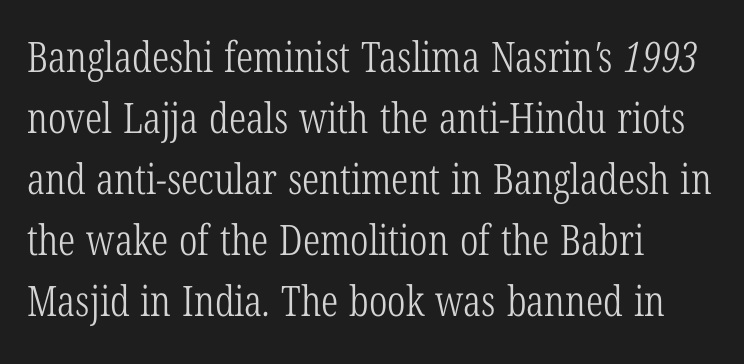
The image shows 42 px light, condensed serif type; set left-aligned, normal line spacing (1.45x), normal letter spacing, not underlined; low stroke contrast and a medium x-height.
